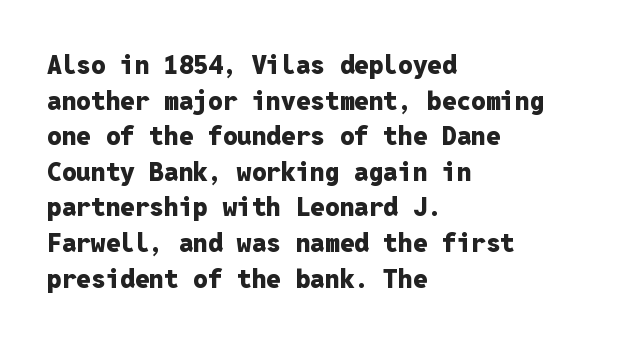
The image shows 26 px bold type, upright; set left-aligned, normal line spacing (1.37x), normal letter spacing, not underlined.
